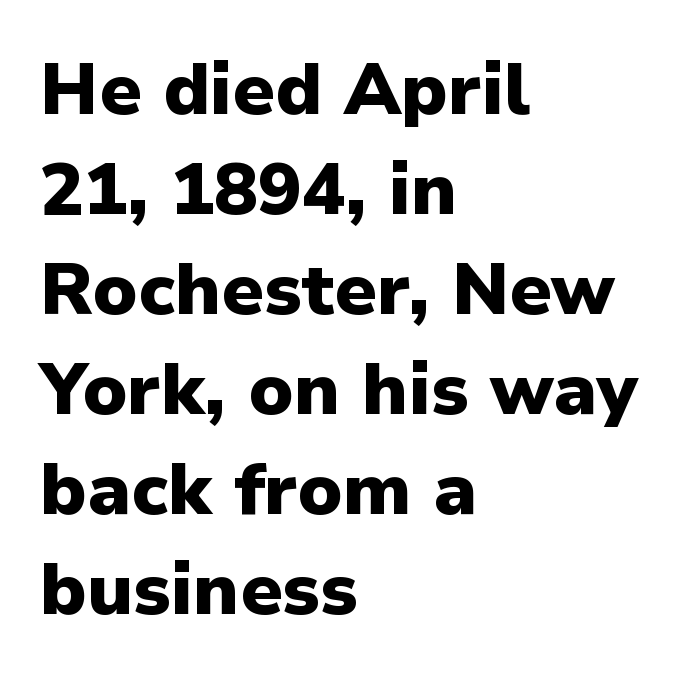
The image shows 73 px heavy sans-serif type, upright; set left-aligned, normal line spacing (1.37x), normal letter spacing, not underlined; low stroke contrast and a medium x-height.
